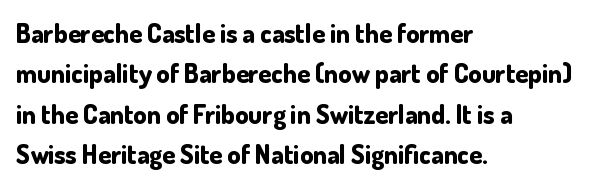
The image shows 26 px bold type, upright; set left-aligned, normal line spacing (1.55x), normal letter spacing, not underlined.
